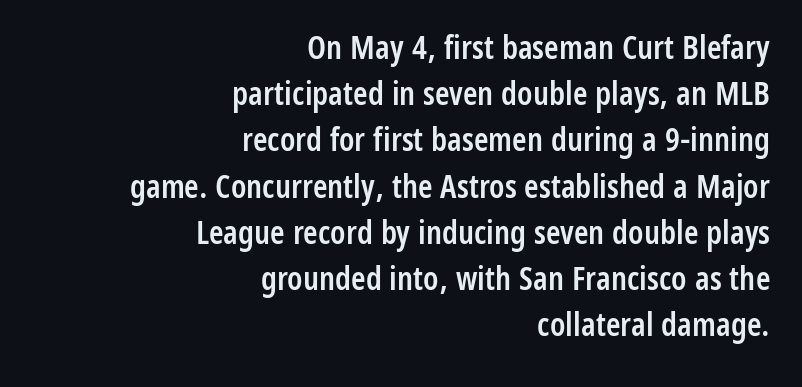
The image shows 33 px semibold, condensed sans-serif type, upright; set right-aligned, normal line spacing (1.4x), normal letter spacing, not underlined; low stroke contrast and a medium x-height.
